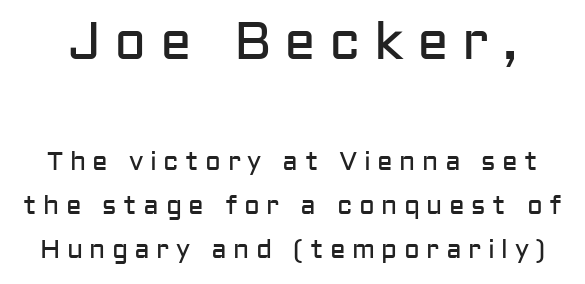
The earlier block is typeset at a bigger size than the later block. What's the leading like? Ordinary, nothing unusual. Just letters on the line, the space beneath them empty. The letters look calm and open, with moderate or lighter stems. Proportional: the letters do not fall into vertical columns.
